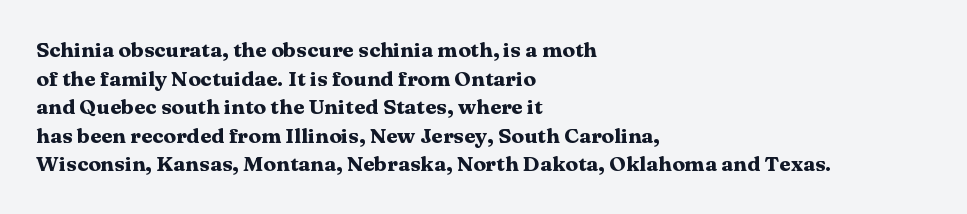
Q: Is the text bold? A: Yes.
Q: Is the text italic (slanted)? A: No, it is upright.
Q: Is the text underlined? A: No.
Q: How is the paragraph aligned? A: Left-aligned.
Q: Is the spacing between letters normal or unusually wide? A: Normal.
Q: Is the spacing between lines tight, normal or loose? A: Normal.
